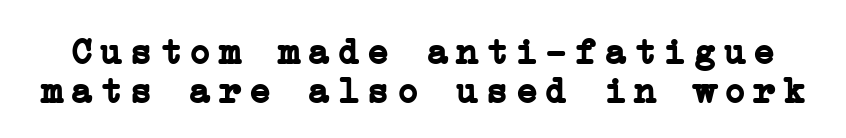
{"serif": "yes", "italic": "no", "bold": "yes", "weight": "semibold", "width": "normal", "stroke_contrast": "low", "x_height": "medium", "underline": "no", "line_spacing": "tight", "line_spacing_ratio": 1.05, "letter_spacing": "wide", "letter_spacing_em": 0.2, "glyph_px": 37}
